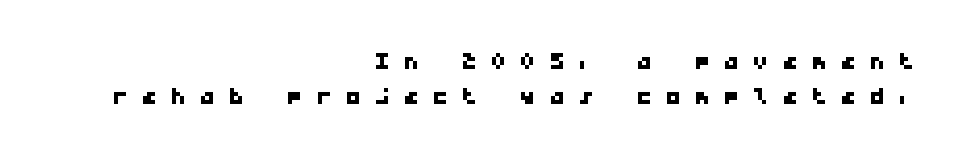
The rendering shows plain stroke endings on the letterforms — a sans-serif design. Horizontally, the lines are justified to the trailing edge only. You could only call the tracking loose — the letters float apart. The designer dialed line spacing down below the default. This rendering features lettering with no underline. You could count columns in this text — the font is strictly monospaced.
